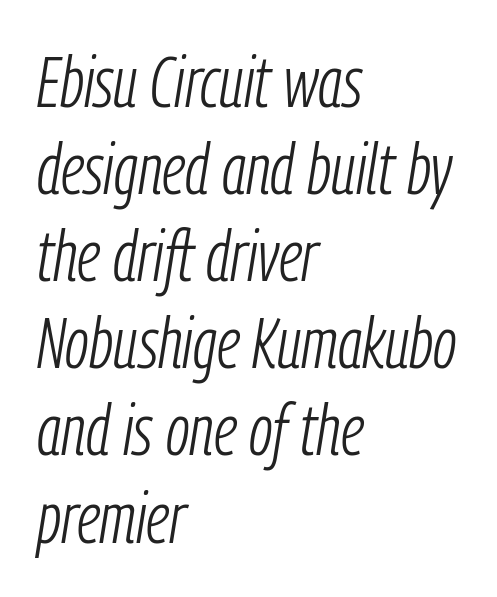
{"italic": "yes", "lean": "right", "slant_degrees": 9, "bold": "no", "weight": "light", "width": "condensed", "stroke_contrast": "low", "x_height": "medium", "monospaced": "no", "underline": "no", "align": "left", "line_spacing_ratio": 1.21, "letter_spacing": "normal", "letter_spacing_em": 0.0, "glyph_px": 72}
